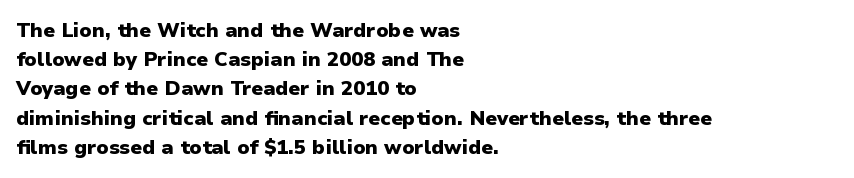
The image shows 20 px bold type, upright; set left-aligned, normal line spacing (1.46x), normal letter spacing, not underlined.
